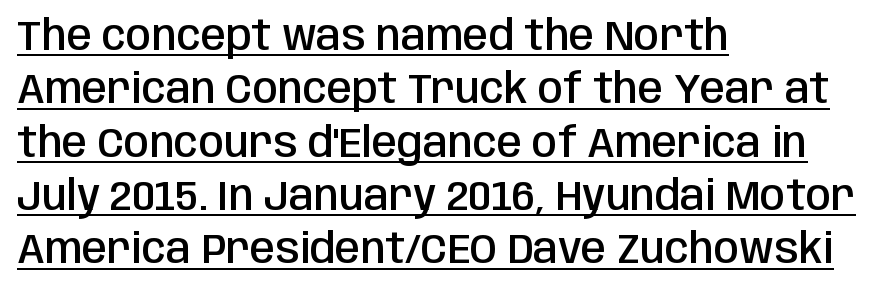
Q: Is the text bold? A: Semi-bold.
Q: Is the text italic (slanted)? A: No, it is upright.
Q: Is the typeface a serif or a sans-serif typeface? A: Sans-serif.
Q: Is the text underlined? A: Yes.
Q: How is the paragraph aligned? A: Left-aligned.
Q: Is the spacing between letters normal or unusually wide? A: Normal.
Q: Is the spacing between lines tight, normal or loose? A: Normal.
Q: Width (condensed, normal, or wide)? A: Condensed.
Q: Stroke contrast? A: Low.
Q: x-height? A: Large.
Q: Monospaced? A: No.
